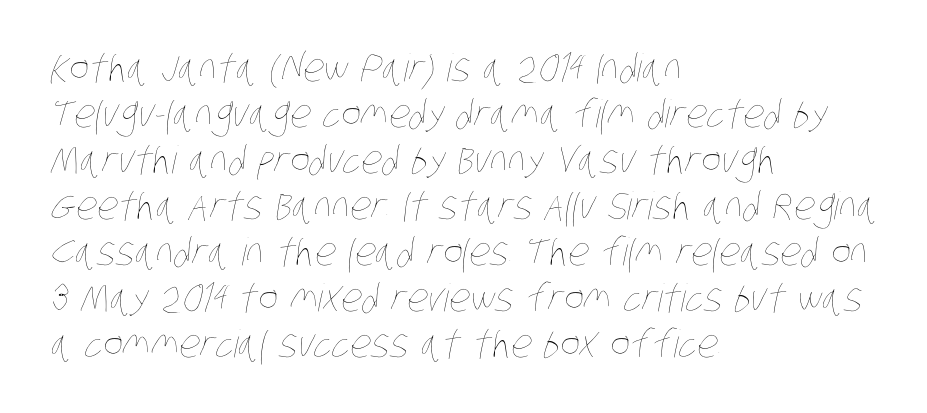
Tracking here is standard; glyphs follow each other at the usual distance. Each letter keeps its own natural width here, so spacing adapts to shape. The cut favours lightness, reaching ordinary text weight at its darkest. These lines stack with their left ends in a neat column.
